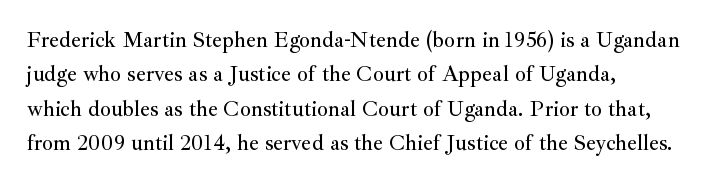
{"italic": "no", "underline": "no", "align": "left", "line_spacing": "normal", "line_spacing_ratio": 1.56, "letter_spacing": "normal", "letter_spacing_em": 0.0, "glyph_px": 22}
